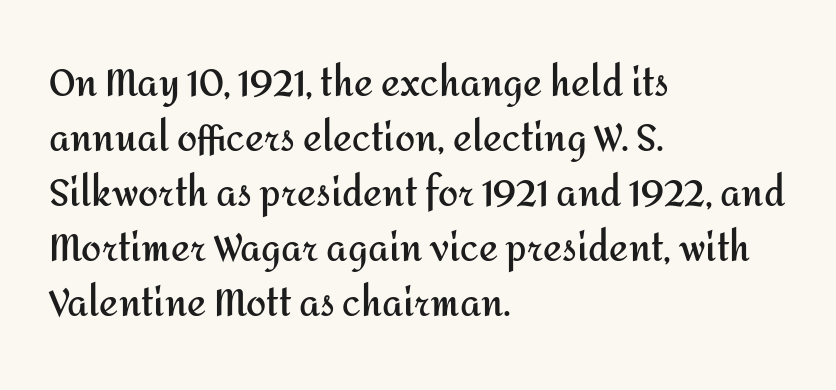
Tracking here is standard; glyphs follow each other at the usual distance. Spacing verdict: proportional, widths tailored to each character. Line beginnings align vertically; line endings do not. The text was rendered using a sans face with plain stroke endings. Baseline-to-baseline distance is the conventional proportion of letter height. The face used here has the dense, thick strokes of a bold.
